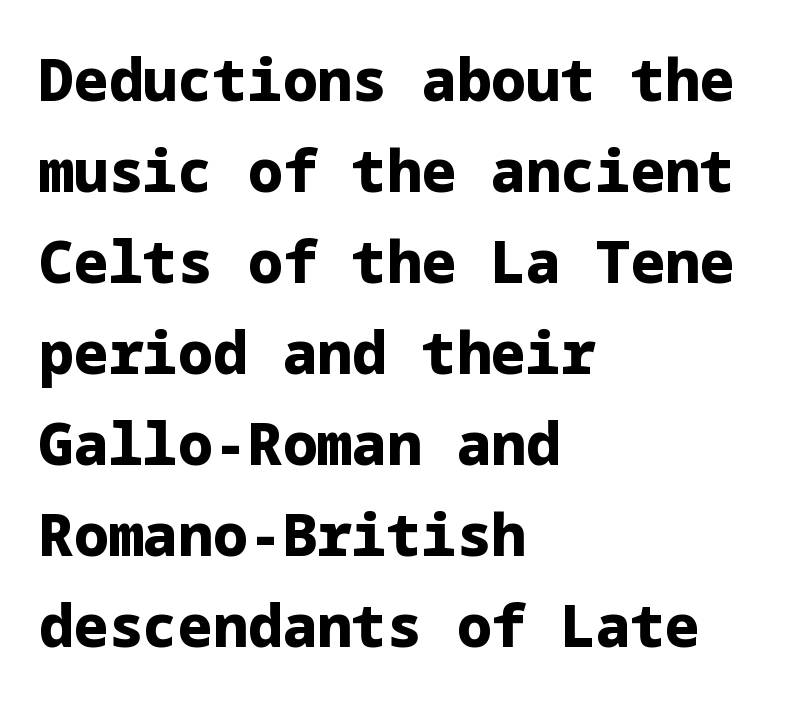
{"serif": "no", "italic": "no", "bold": "yes", "weight": "heavy", "width": "normal", "stroke_contrast": "low", "x_height": "medium", "underline": "no", "align": "left", "line_spacing": "normal", "line_spacing_ratio": 1.57, "letter_spacing": "normal", "letter_spacing_em": 0.0, "glyph_px": 58}
